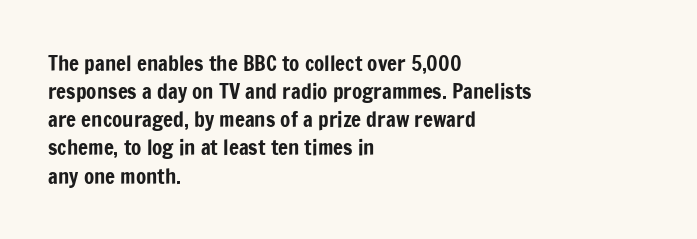
Q: Is the text italic (slanted)? A: No, it is upright.
Q: Is the text underlined? A: No.
Q: How is the paragraph aligned? A: Left-aligned.
Q: Is the spacing between letters normal or unusually wide? A: Normal.
Q: Is the spacing between lines tight, normal or loose? A: Normal.
